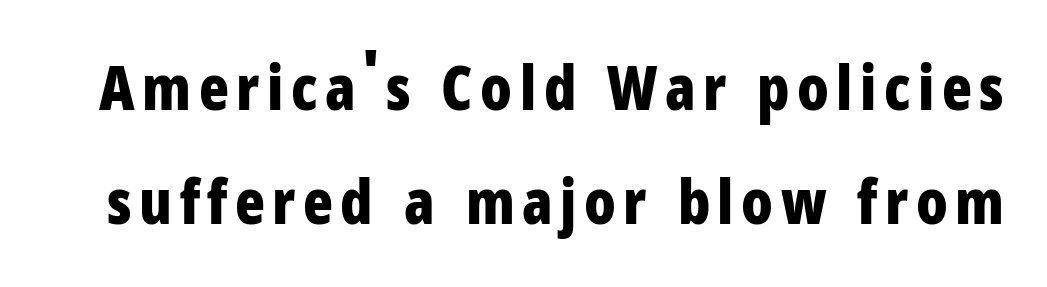
Is there any slant? The stems are plumb. Chunky letters — that's bold for sure. The designer went with a sans here, leaving each stem footless. The zone under the glyphs is completely vacant.
